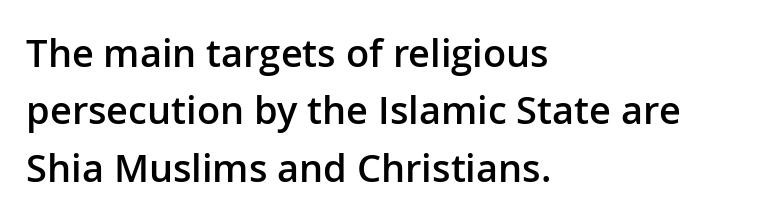
A student would call this left alignment; a typographer would say flush left, rag right. Spacing between characters is what you'd get straight out of the box. What's the leading like? Ordinary, nothing unusual. The face used here is proportionally spaced, like ordinary book or web type. Underlining? Definitely not there. Every letter is mildly thick-stroked: semibold rather than bold.
